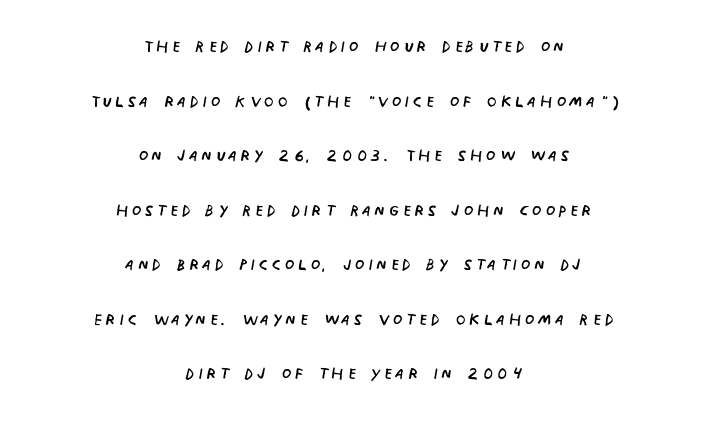
{"bold": "no", "underline": "no", "align": "center", "line_spacing": "loose", "line_spacing_ratio": 2.48, "glyph_px": 22}
